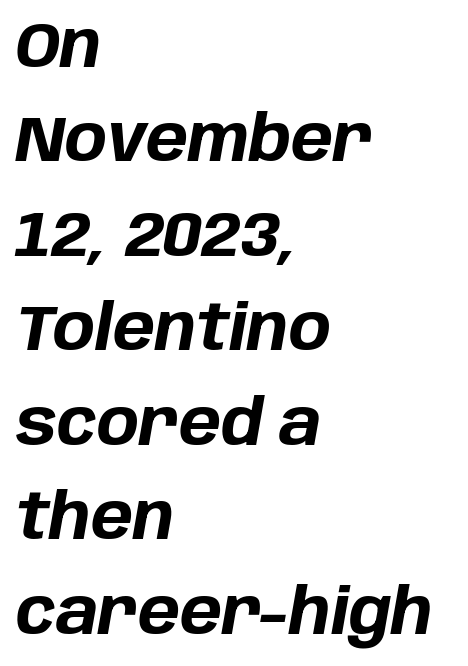
Q: Is the text bold? A: Yes.
Q: Is the text italic (slanted)? A: Yes, it leans right by about 10 degrees.
Q: Is the text underlined? A: No.
Q: How is the paragraph aligned? A: Left-aligned.
Q: Is the spacing between letters normal or unusually wide? A: Normal.
Q: Is the spacing between lines tight, normal or loose? A: Normal.
Q: Width (condensed, normal, or wide)? A: Normal.
Q: Stroke contrast? A: Low.
Q: x-height? A: Large.
Q: Monospaced? A: No.
